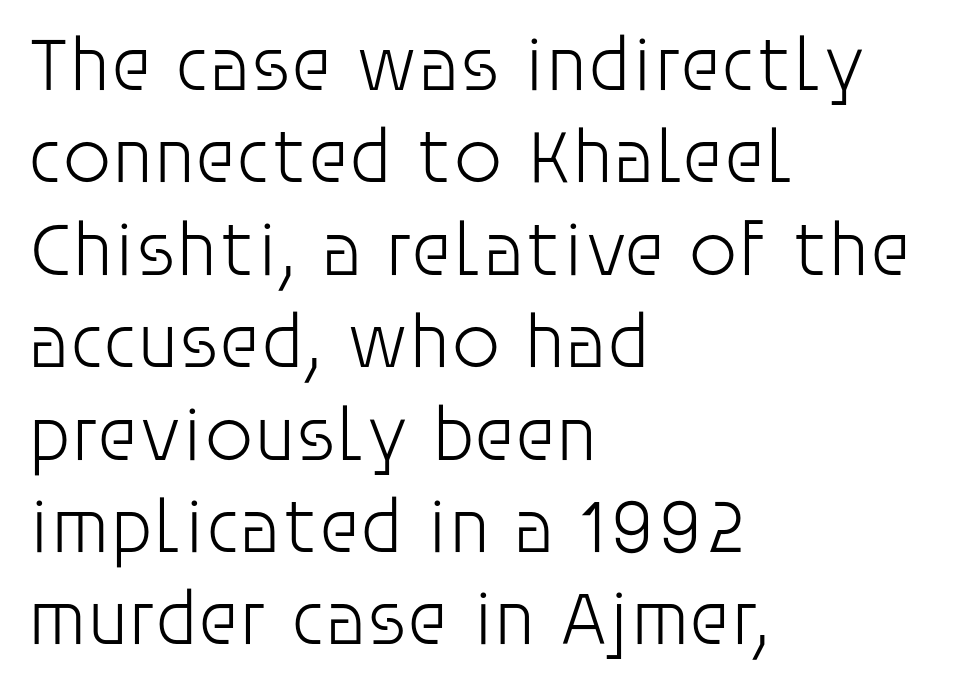
Q: Is the text bold? A: No.
Q: Is the text italic (slanted)? A: No, it is upright.
Q: Is the typeface a serif or a sans-serif typeface? A: Sans-serif.
Q: Is the text underlined? A: No.
Q: How is the paragraph aligned? A: Left-aligned.
Q: Is the spacing between letters normal or unusually wide? A: Normal.
Q: Width (condensed, normal, or wide)? A: Normal.
Q: Stroke contrast? A: Low.
Q: x-height? A: Large.
Q: Monospaced? A: No.
